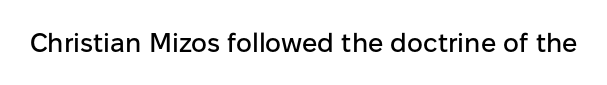
The image shows 27 px text type, upright; set normal letter spacing, not underlined.
